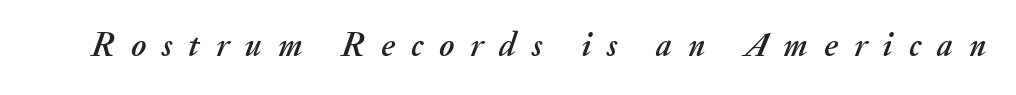
Designer's note — italics engaged. You could not count columns in this text — the font is proportionally spaced. Words appear elongated and porous because spacing is wide. Clear beneath every line of the passage.
